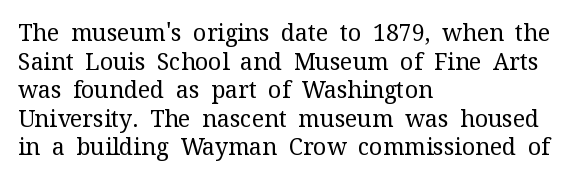
{"italic": "no", "bold": "no", "underline": "no", "align": "left", "line_spacing_ratio": 1.24, "letter_spacing": "normal", "letter_spacing_em": 0.0, "glyph_px": 23}
